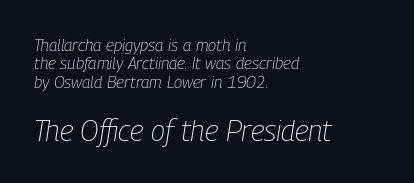
Q: Is the text bold? A: No.
Q: Is the text italic (slanted)? A: Yes, it leans right by about 9 degrees.
Q: Is the text underlined? A: No.
Q: How is the paragraph aligned? A: Left-aligned.
Q: Is the spacing between letters normal or unusually wide? A: Normal.
Q: Is the spacing between lines tight, normal or loose? A: Tight.
Q: Which block of text is set in a larger size, the first (top) or the second (bottom)? A: The second (bottom) one.
Q: Width (condensed, normal, or wide)? A: Condensed.
Q: Stroke contrast? A: Low.
Q: x-height? A: Medium.
Q: Monospaced? A: No.
